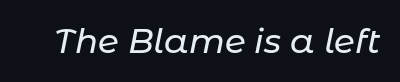
Q: Is the text italic (slanted)? A: Yes, it leans right by about 11 degrees.
Q: Is the text underlined? A: No.
Q: Is the spacing between letters normal or unusually wide? A: Normal.
Q: Width (condensed, normal, or wide)? A: Normal.
Q: Stroke contrast? A: Low.
Q: x-height? A: Medium.
Q: Monospaced? A: No.
